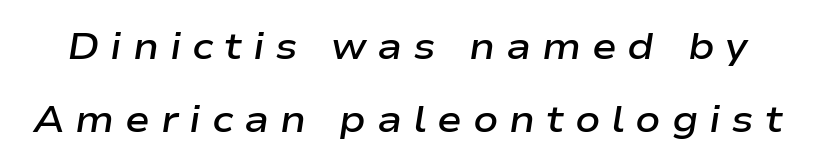
{"italic": "yes", "lean": "right", "slant_degrees": 9, "bold": "semi", "weight": "semibold", "width": "wide", "stroke_contrast": "low", "x_height": "medium", "monospaced": "no", "underline": "no", "line_spacing": "loose", "line_spacing_ratio": 1.98, "letter_spacing": "wide", "letter_spacing_em": 0.29, "glyph_px": 37}
